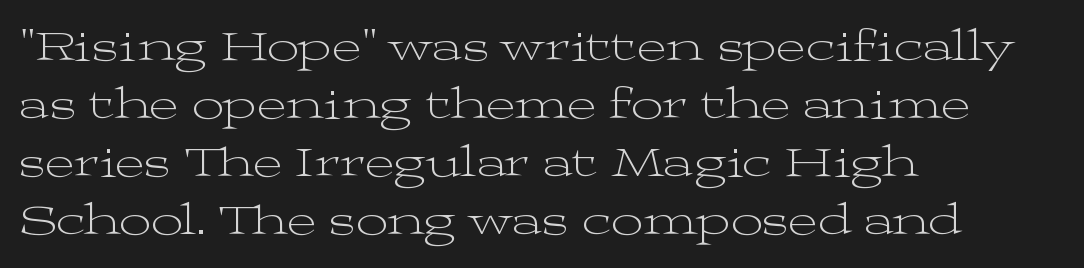
The image shows 45 px light, wide serif type, upright; set left-aligned, normal line spacing (1.29x), normal letter spacing, not underlined; medium stroke contrast and a medium x-height.
